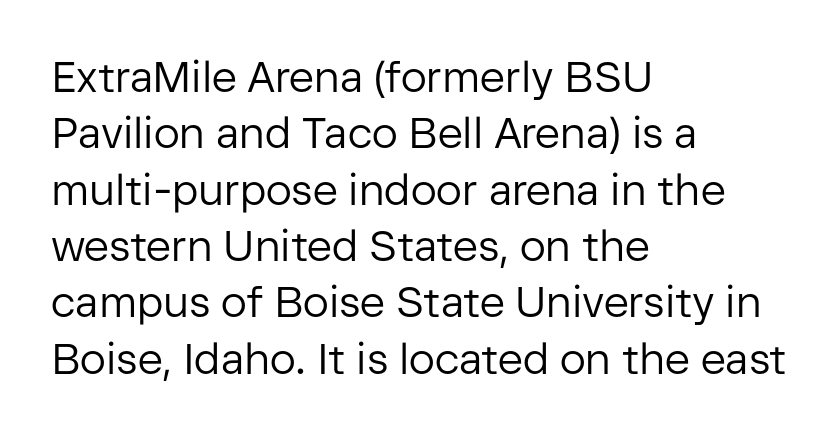
Q: Is the text bold? A: No.
Q: Is the text italic (slanted)? A: No, it is upright.
Q: Is the typeface a serif or a sans-serif typeface? A: Sans-serif.
Q: Is the text underlined? A: No.
Q: How is the paragraph aligned? A: Left-aligned.
Q: Is the spacing between letters normal or unusually wide? A: Normal.
Q: Is the spacing between lines tight, normal or loose? A: Normal.
Q: Width (condensed, normal, or wide)? A: Normal.
Q: Stroke contrast? A: Low.
Q: x-height? A: Medium.
Q: Monospaced? A: No.
